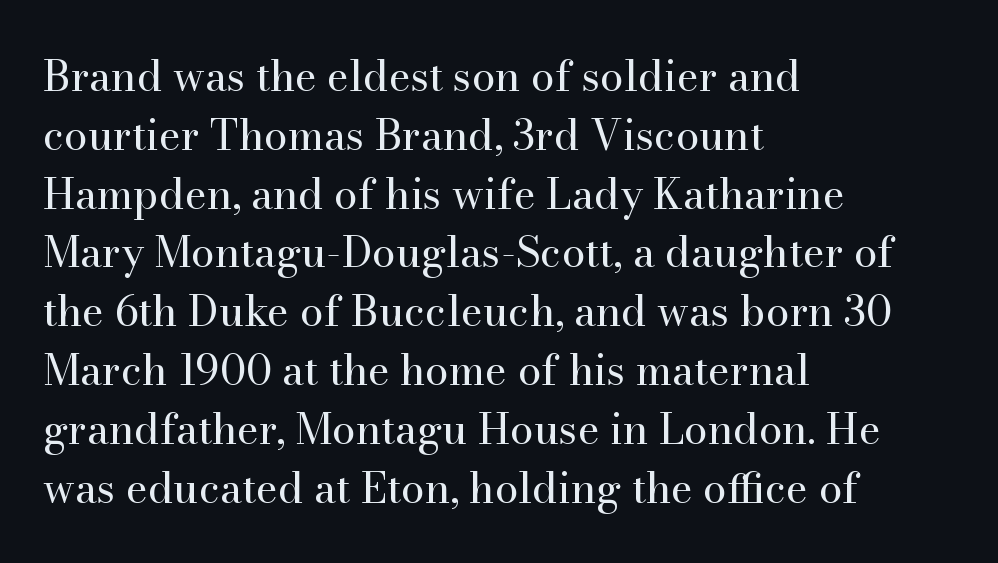
The image shows 42 px regular-weight serif type, upright; set left-aligned, normal line spacing (1.4x), normal letter spacing, not underlined; high stroke contrast and a small x-height.
